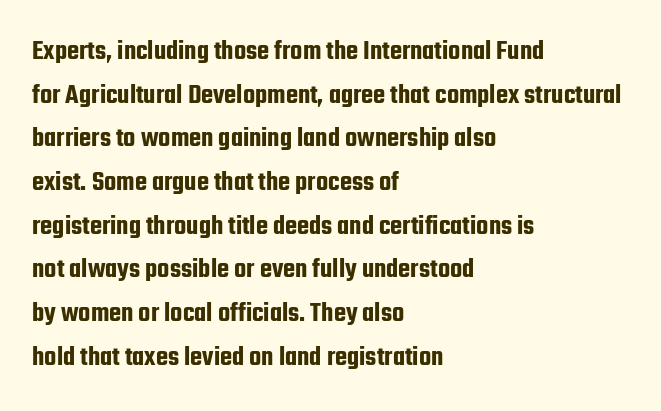
The lettering stays uniformly vertical, giving the passage a roman look. Horizontal bands of white between lines are of average thickness. The text block is weighted toward the left margin, trailing off unevenly rightward. Plain, unruled lines of type. Character widths vary here, with narrow letters taking less room than wide ones. Letterform terminals end flat and unadorned throughout the passage.
